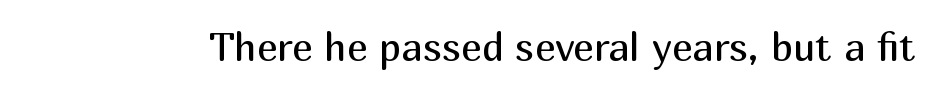
{"serif": "no", "italic": "no", "bold": "no", "weight": "regular", "width": "normal", "stroke_contrast": "medium", "x_height": "medium", "monospaced": "no", "underline": "no", "letter_spacing": "normal", "letter_spacing_em": 0.0, "glyph_px": 39}
